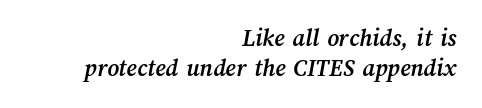
{"bold": "yes", "underline": "no", "align": "right", "line_spacing_ratio": 1.21, "letter_spacing": "normal", "letter_spacing_em": 0.0, "glyph_px": 25}
